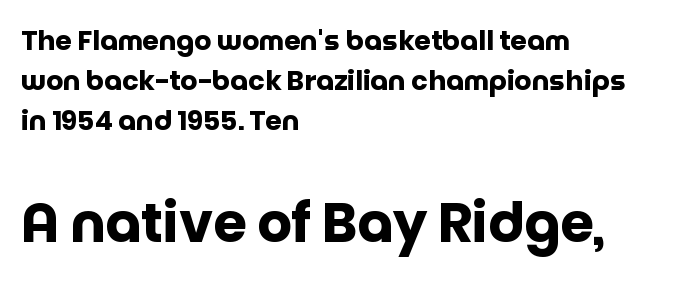
{"serif": "no", "italic": "no", "bold": "yes", "weight": "heavy", "width": "normal", "stroke_contrast": "low", "x_height": "large", "monospaced": "no", "underline": "no", "align": "left", "line_spacing": "normal", "line_spacing_ratio": 1.49, "letter_spacing": "normal", "letter_spacing_em": 0.0, "larger_block": "second", "size_ratio": 2.0, "glyph_px": 54}
